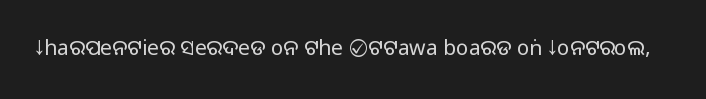
The image shows 21 px text type, upright; set normal letter spacing, not underlined.
